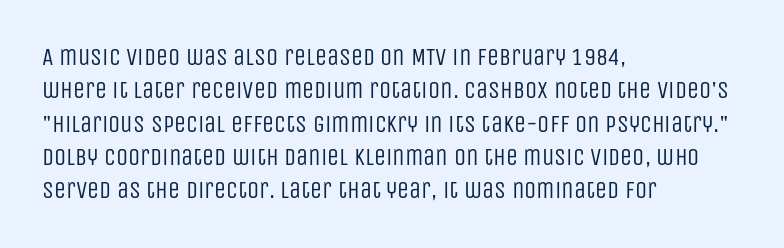
The image shows 24 px text type, upright; set left-aligned, normal line spacing (1.39x), normal letter spacing, not underlined.
